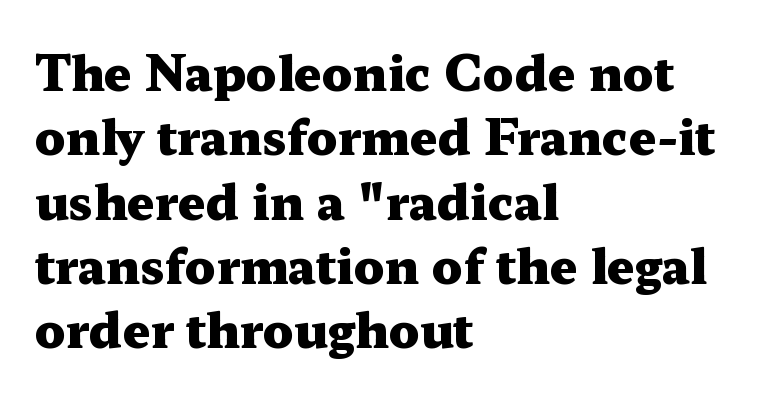
Q: Is the text bold? A: Yes.
Q: Is the text italic (slanted)? A: No, it is upright.
Q: Is the typeface a serif or a sans-serif typeface? A: Serif.
Q: Is the text underlined? A: No.
Q: How is the paragraph aligned? A: Left-aligned.
Q: Is the spacing between letters normal or unusually wide? A: Normal.
Q: Is the spacing between lines tight, normal or loose? A: Normal.
Q: Width (condensed, normal, or wide)? A: Wide.
Q: Stroke contrast? A: Medium.
Q: x-height? A: Medium.
Q: Monospaced? A: No.
